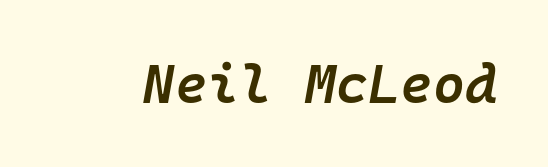
Just letters on the line, the space beneath them empty. You could call the tracking neutral — neither tight nor loose. Characters are canted at an angle relative to the baseline's perpendicular. Spacing verdict: monospaced, one width for all characters. The rendering uses a semibold face; strokes are thickened but not to full bold.
